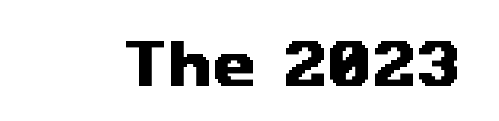
{"serif": "no", "width": "wide", "stroke_contrast": "medium", "x_height": "medium", "monospaced": "no", "underline": "no", "letter_spacing": "normal", "letter_spacing_em": 0.0, "glyph_px": 51}
